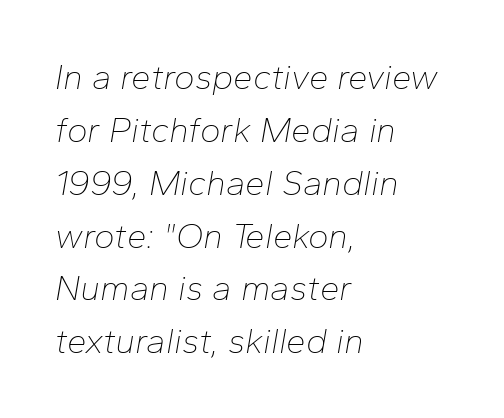
The image shows 35 px thin type, italic (leaning right); set left-aligned, normal line spacing (1.51x), normal letter spacing, not underlined; low stroke contrast and a medium x-height.
